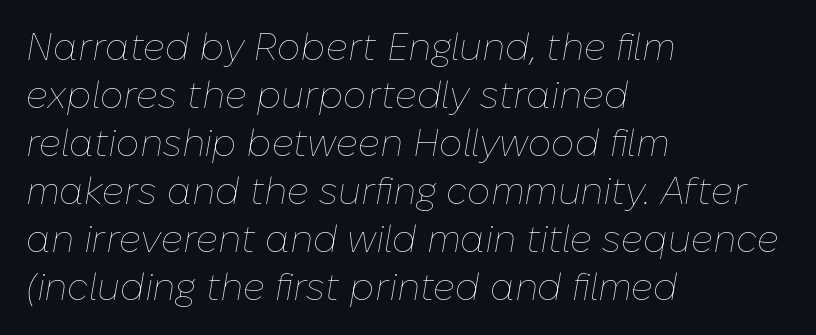
This is oblique type, the kind used for emphasis or titles. Left-aligned paragraph, ragged on the right. Rule under the text: the space is simply empty. Glyph-to-glyph distance matches everyday printed text.
